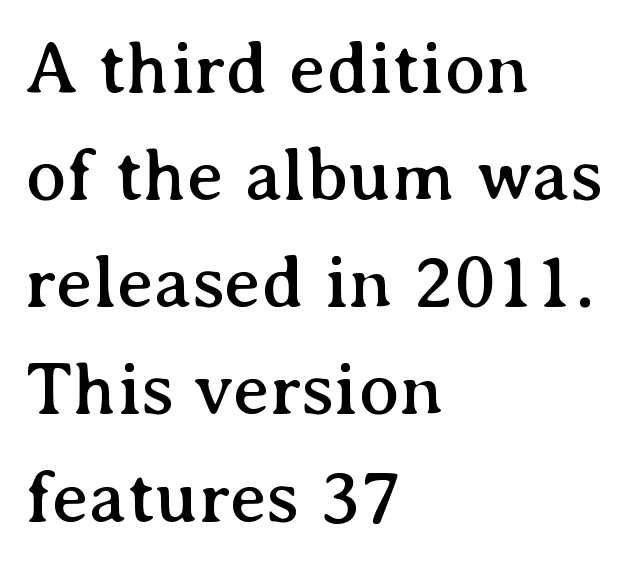
{"serif": "yes", "italic": "no", "width": "normal", "stroke_contrast": "medium", "x_height": "medium", "monospaced": "no", "underline": "no", "align": "left", "line_spacing": "normal", "line_spacing_ratio": 1.41, "letter_spacing": "normal", "letter_spacing_em": 0.0, "glyph_px": 76}
